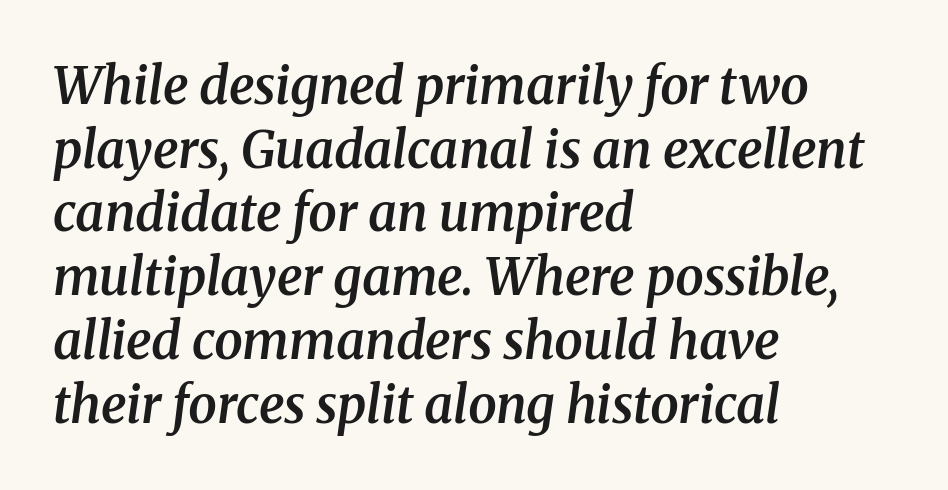
Q: Is the text bold? A: Semi-bold.
Q: Is the text italic (slanted)? A: Yes, it leans right by about 8 degrees.
Q: Is the typeface a serif or a sans-serif typeface? A: Serif.
Q: Is the text underlined? A: No.
Q: How is the paragraph aligned? A: Left-aligned.
Q: Is the spacing between letters normal or unusually wide? A: Normal.
Q: Is the spacing between lines tight, normal or loose? A: Normal.
Q: Width (condensed, normal, or wide)? A: Normal.
Q: Stroke contrast? A: Medium.
Q: x-height? A: Medium.
Q: Monospaced? A: No.
